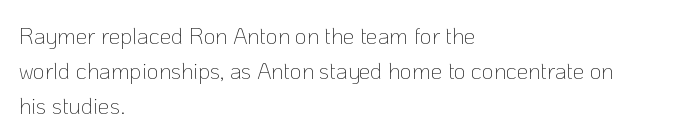
A typesetter would call this leading conventional body-copy spacing. Casual observation: everything's shoved over to the left. Counters stay open thanks to moderate or lighter strokes. The lettering stays uniformly vertical, giving the passage a roman look. No extra tracking has been applied to these lines. The gap between lines stays unmarked.
